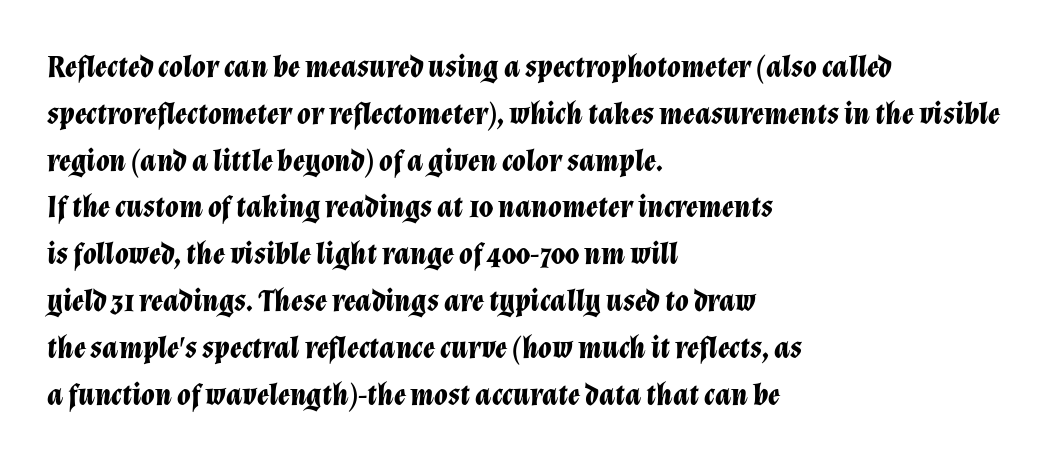
{"italic": "yes", "lean": "right", "slant_degrees": 12, "bold": "yes", "weight": "bold", "width": "normal", "stroke_contrast": "low", "x_height": "medium", "monospaced": "no", "underline": "no", "align": "left", "line_spacing": "normal", "line_spacing_ratio": 1.51, "letter_spacing": "normal", "letter_spacing_em": 0.0, "glyph_px": 31}
